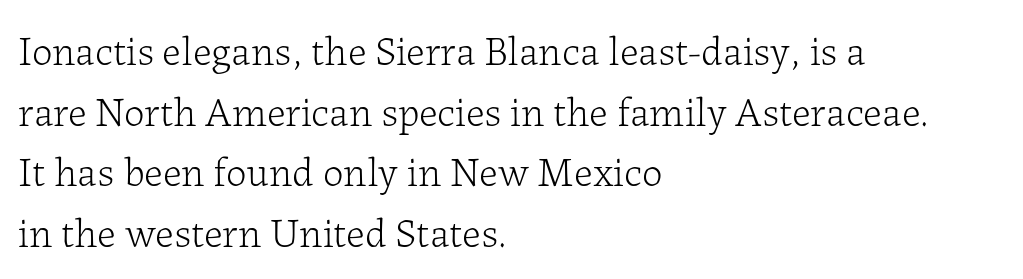
The image shows 41 px light serif type, upright; set left-aligned, normal line spacing (1.48x), normal letter spacing, not underlined; low stroke contrast and a medium x-height.
